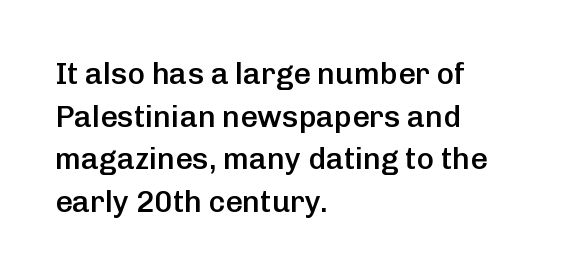
The image shows 30 px semibold sans-serif type, upright; set left-aligned, normal line spacing (1.42x), normal letter spacing, not underlined; low stroke contrast and a medium x-height.
